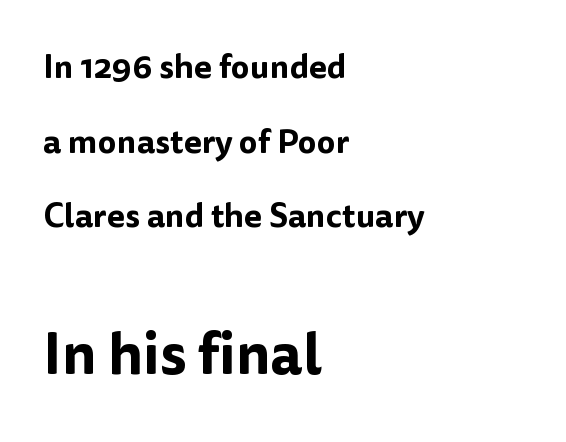
{"serif": "no", "italic": "no", "width": "normal", "stroke_contrast": "low", "x_height": "medium", "monospaced": "no", "underline": "no", "align": "left", "line_spacing": "loose", "line_spacing_ratio": 2.26, "letter_spacing": "normal", "letter_spacing_em": 0.0, "larger_block": "second", "size_ratio": 1.76, "glyph_px": 58}
